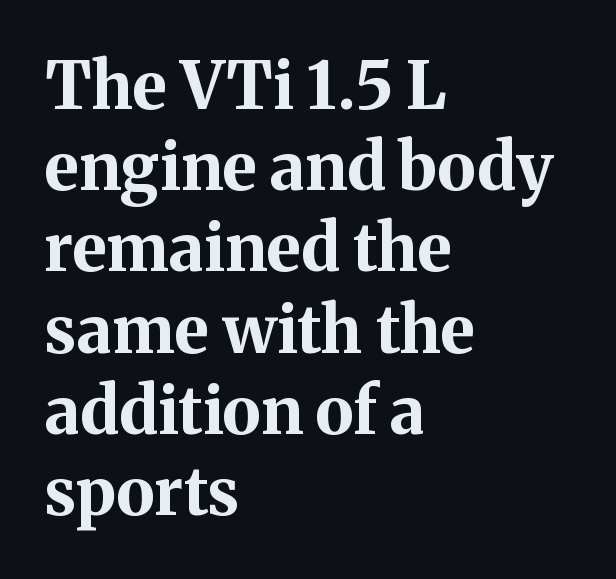
The image shows 65 px bold serif type, upright; set left-aligned, normal line spacing (1.25x), normal letter spacing, not underlined; medium stroke contrast and a medium x-height.
